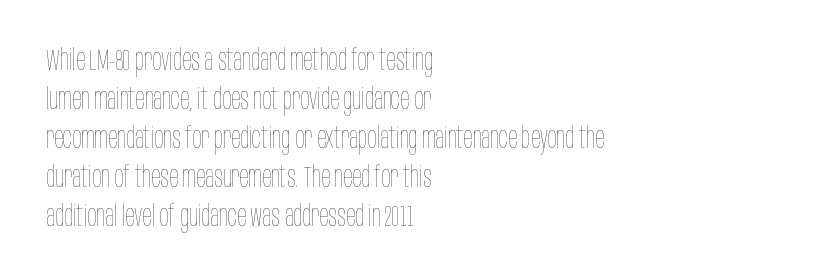
{"italic": "no", "bold": "no", "weight": "thin", "width": "condensed", "stroke_contrast": "low", "x_height": "large", "monospaced": "no", "underline": "no", "align": "left", "line_spacing": "normal", "line_spacing_ratio": 1.3, "letter_spacing": "normal", "letter_spacing_em": 0.0, "glyph_px": 30}
